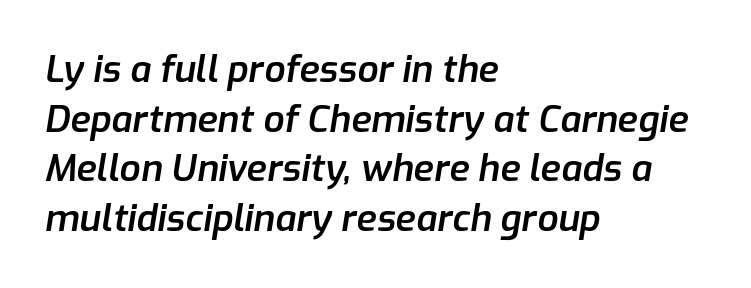
{"italic": "yes", "lean": "right", "slant_degrees": 9, "bold": "semi", "weight": "semibold", "width": "normal", "stroke_contrast": "low", "x_height": "medium", "monospaced": "no", "underline": "no", "align": "left", "line_spacing": "normal", "line_spacing_ratio": 1.34, "letter_spacing": "normal", "letter_spacing_em": 0.0, "glyph_px": 37}
